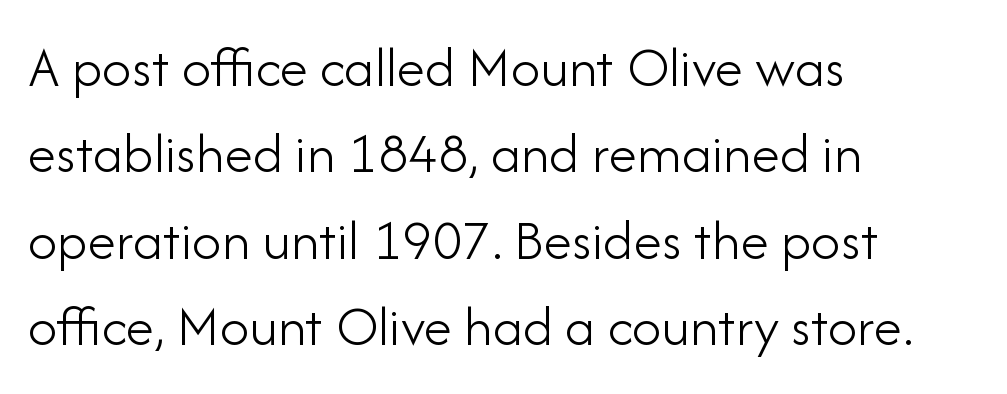
{"serif": "no", "italic": "no", "bold": "no", "weight": "light", "width": "normal", "stroke_contrast": "low", "x_height": "small", "monospaced": "no", "underline": "no", "align": "left", "line_spacing": "normal", "line_spacing_ratio": 1.49, "letter_spacing": "normal", "letter_spacing_em": 0.0, "glyph_px": 58}
